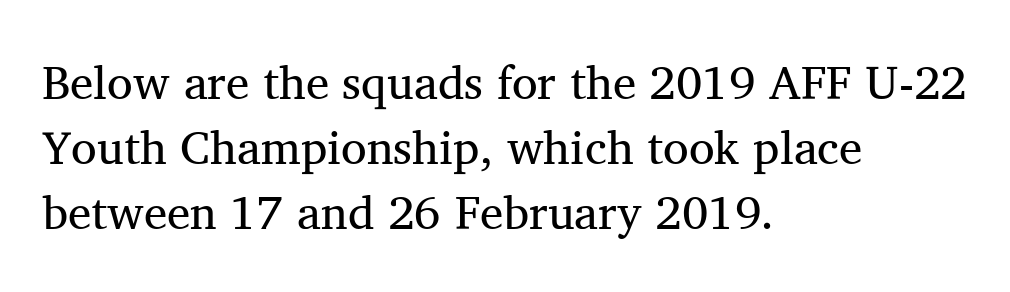
Q: Is the text bold? A: No.
Q: Is the text italic (slanted)? A: No, it is upright.
Q: Is the typeface a serif or a sans-serif typeface? A: Serif.
Q: Is the text underlined? A: No.
Q: How is the paragraph aligned? A: Left-aligned.
Q: Is the spacing between letters normal or unusually wide? A: Normal.
Q: Is the spacing between lines tight, normal or loose? A: Normal.
Q: Width (condensed, normal, or wide)? A: Normal.
Q: Stroke contrast? A: Medium.
Q: x-height? A: Medium.
Q: Monospaced? A: No.
